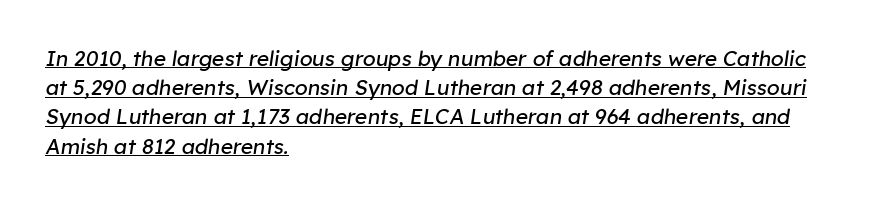
{"italic": "yes", "lean": "right", "slant_degrees": 8, "bold": "no", "underline": "yes", "align": "left", "line_spacing": "normal", "line_spacing_ratio": 1.39, "letter_spacing": "normal", "letter_spacing_em": 0.0, "glyph_px": 21}
